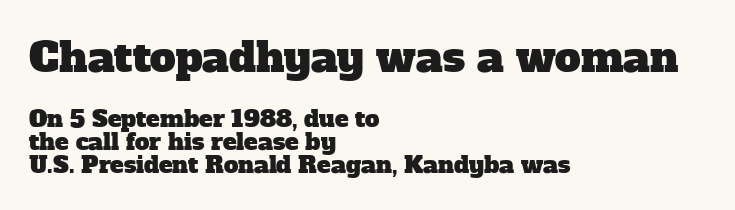
Compared with typical paragraphs, the rows here are closer together. Here the designer chose a conventional face with non-uniform glyph widths. Descender tails drop into unmarked territory. Horizontally, the lines are justified to the leading edge only.
